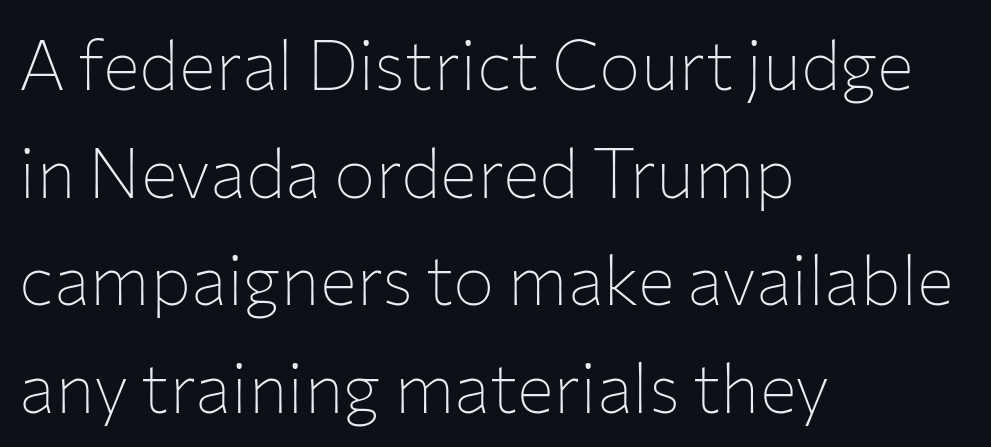
Heaviness? Minimal to ordinary, like unemphasized prose. Notice how the passage keeps a crisp vertical edge on the left only. The letterforms sit shoulder to shoulder at normal distance. The typeface chosen for these lines omits serifs. No italicization has been applied; the sample stays upright. Descenders hang freely into open space.
